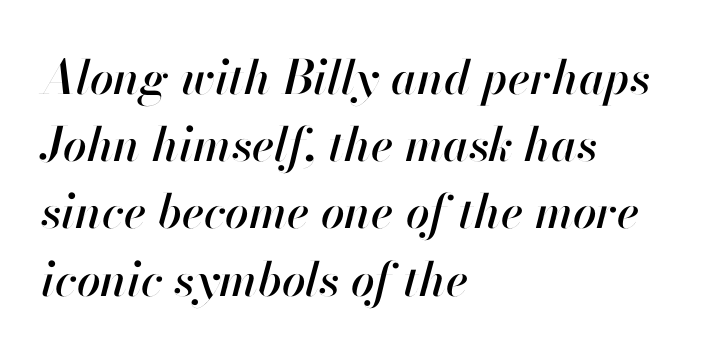
The image shows 47 px text type, italic (leaning right); set left-aligned, normal line spacing (1.43x), normal letter spacing, not underlined; high stroke contrast and a small x-height.
